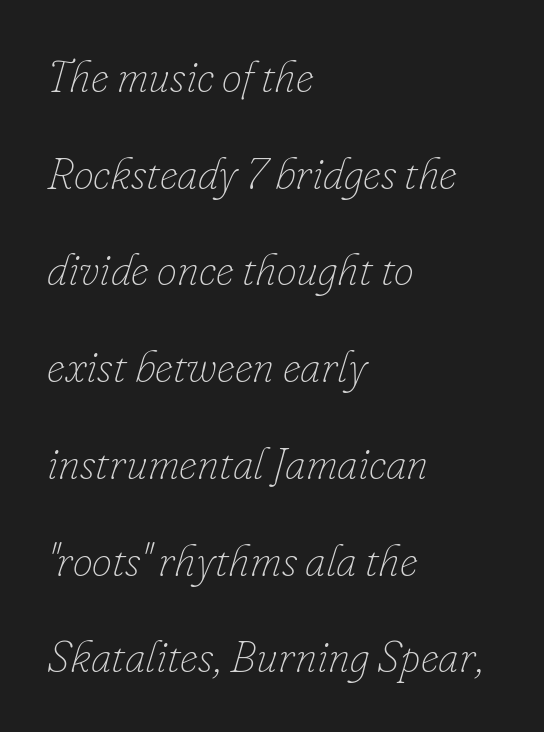
Q: Is the text bold? A: No.
Q: Is the text italic (slanted)? A: Yes, it leans right by about 16 degrees.
Q: Is the text underlined? A: No.
Q: How is the paragraph aligned? A: Left-aligned.
Q: Is the spacing between letters normal or unusually wide? A: Normal.
Q: Is the spacing between lines tight, normal or loose? A: Loose.
Q: Width (condensed, normal, or wide)? A: Normal.
Q: Stroke contrast? A: Low.
Q: x-height? A: Small.
Q: Monospaced? A: No.
